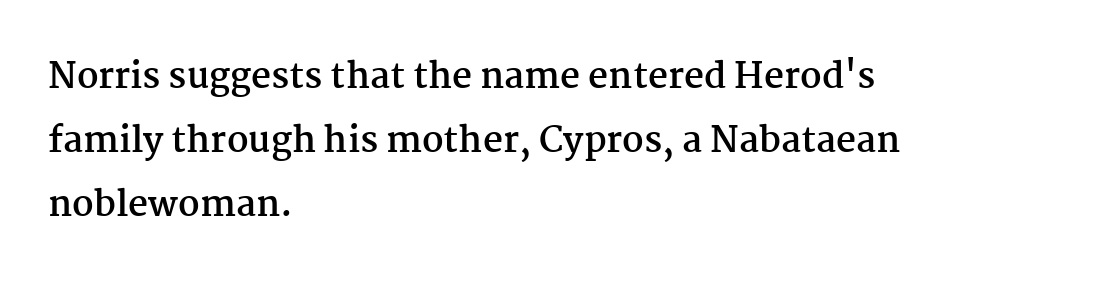
Q: Is the text bold? A: Yes.
Q: Is the text italic (slanted)? A: No, it is upright.
Q: Is the typeface a serif or a sans-serif typeface? A: Serif.
Q: Is the text underlined? A: No.
Q: How is the paragraph aligned? A: Left-aligned.
Q: Is the spacing between letters normal or unusually wide? A: Normal.
Q: Width (condensed, normal, or wide)? A: Normal.
Q: Stroke contrast? A: Medium.
Q: x-height? A: Medium.
Q: Monospaced? A: No.
